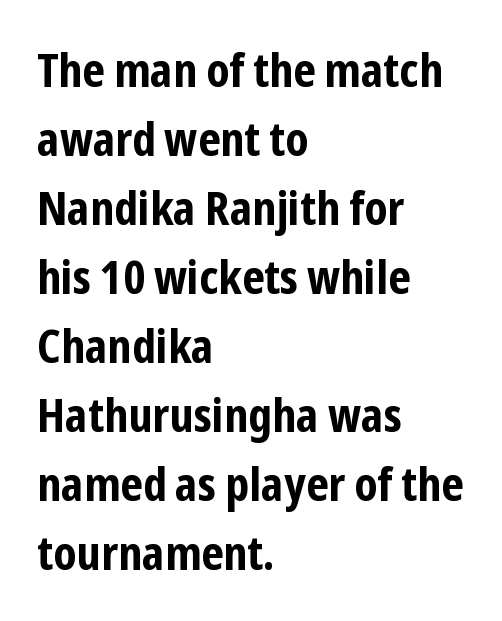
{"serif": "no", "italic": "no", "bold": "yes", "weight": "bold", "width": "condensed", "stroke_contrast": "low", "x_height": "medium", "monospaced": "no", "underline": "no", "align": "left", "line_spacing": "normal", "line_spacing_ratio": 1.5, "letter_spacing": "normal", "letter_spacing_em": 0.0, "glyph_px": 46}
